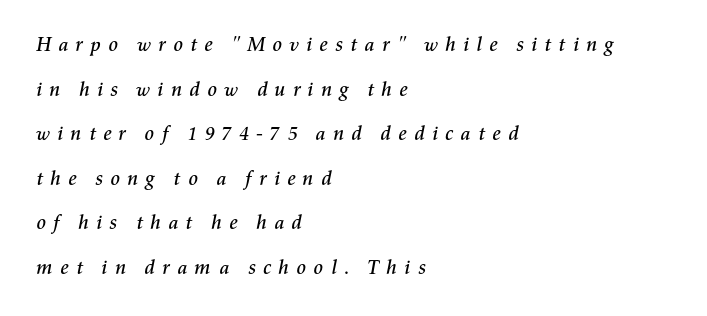
{"italic": "yes", "lean": "right", "slant_degrees": 11, "underline": "no", "align": "left", "line_spacing": "loose", "line_spacing_ratio": 2.23, "letter_spacing": "wide", "letter_spacing_em": 0.32, "glyph_px": 20}
